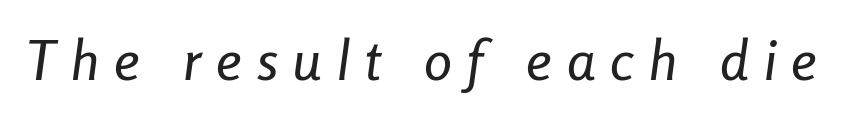
The passage shown leans; its letterforms are oblique. This sample uses expanded letter spacing, leaving extra air between glyphs. These lines are rendered in a variable-pitch font. The baseline area is clear.
